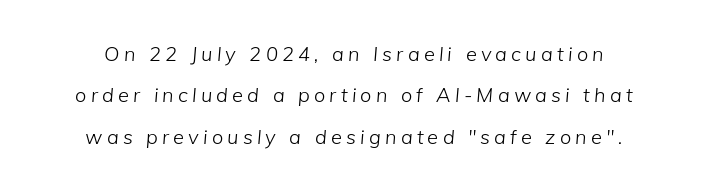
{"italic": "yes", "lean": "right", "slant_degrees": 5, "bold": "no", "underline": "no", "line_spacing": "loose", "line_spacing_ratio": 2.07, "letter_spacing": "wide", "letter_spacing_em": 0.21, "glyph_px": 20}
